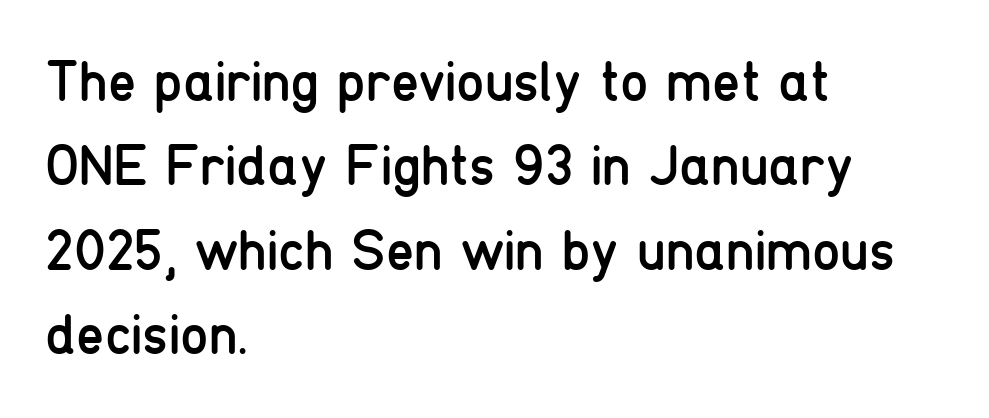
{"serif": "no", "italic": "no", "bold": "no", "weight": "regular", "width": "condensed", "stroke_contrast": "low", "x_height": "medium", "monospaced": "no", "underline": "no", "align": "left", "line_spacing": "normal", "line_spacing_ratio": 1.48, "letter_spacing": "normal", "letter_spacing_em": 0.0, "glyph_px": 57}
